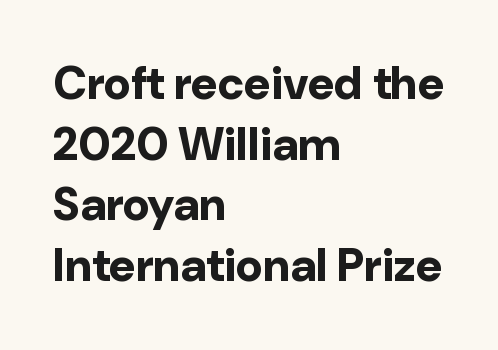
{"serif": "no", "italic": "no", "bold": "yes", "weight": "bold", "width": "normal", "stroke_contrast": "low", "x_height": "medium", "monospaced": "no", "underline": "no", "align": "left", "line_spacing": "normal", "line_spacing_ratio": 1.32, "letter_spacing": "normal", "letter_spacing_em": 0.0, "glyph_px": 46}
